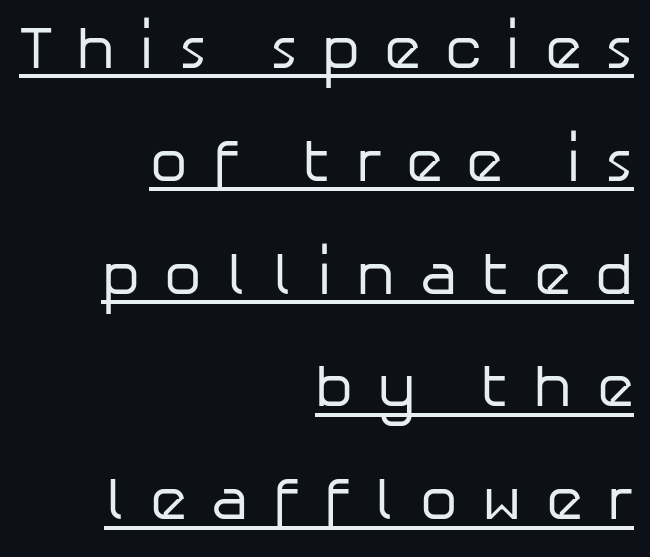
{"serif": "no", "italic": "no", "bold": "no", "weight": "regular", "width": "normal", "stroke_contrast": "low", "x_height": "medium", "monospaced": "no", "underline": "yes", "align": "right", "line_spacing_ratio": 1.88, "letter_spacing": "wide", "letter_spacing_em": 0.4, "glyph_px": 60}
